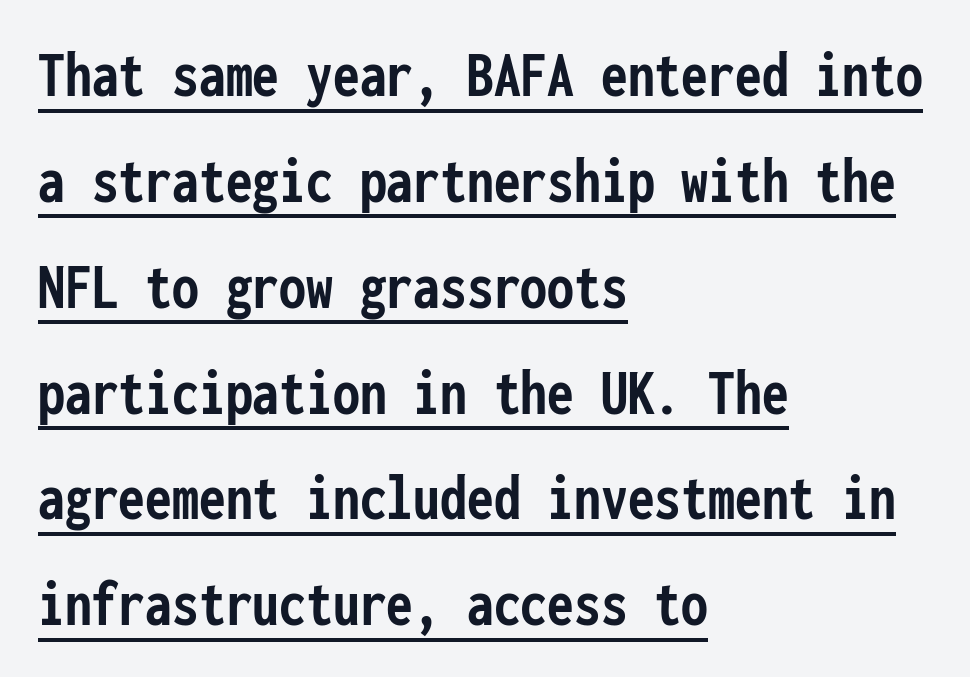
The horizontal fit of the characters is conventional and even. Each letter, wide or thin by design, is forced into the same width here. This rendering features underlined lettering. Nope, not italic — everything's standing straight. Serif or sans? Sans — the stroke terminals are bare.
